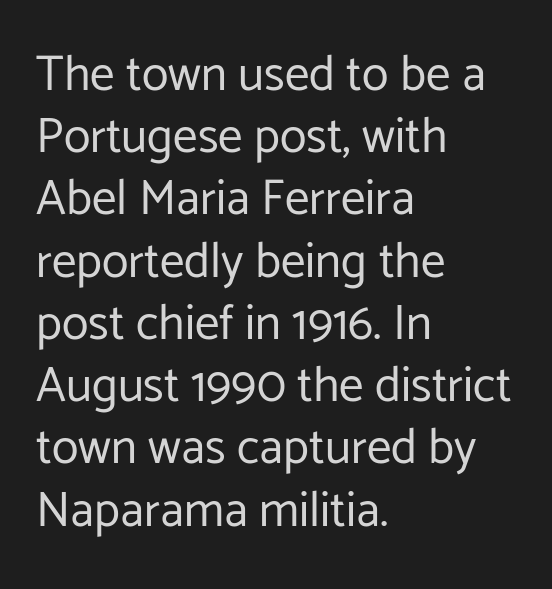
{"serif": "no", "italic": "no", "bold": "no", "weight": "regular", "width": "normal", "stroke_contrast": "low", "x_height": "medium", "monospaced": "no", "underline": "no", "align": "left", "line_spacing": "normal", "line_spacing_ratio": 1.27, "letter_spacing": "normal", "letter_spacing_em": 0.0, "glyph_px": 49}
